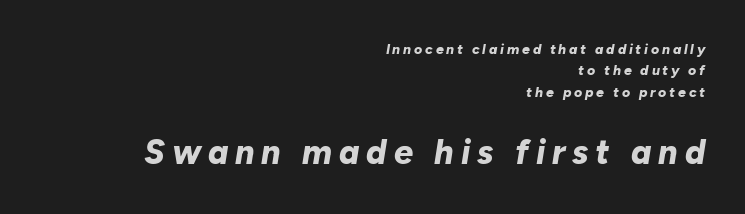
{"italic": "yes", "lean": "right", "slant_degrees": 10, "bold": "yes", "weight": "bold", "width": "normal", "stroke_contrast": "low", "x_height": "medium", "monospaced": "no", "underline": "no", "align": "right", "line_spacing": "normal", "line_spacing_ratio": 1.53, "letter_spacing": "wide", "letter_spacing_em": 0.2, "larger_block": "second", "size_ratio": 2.43, "glyph_px": 34}
